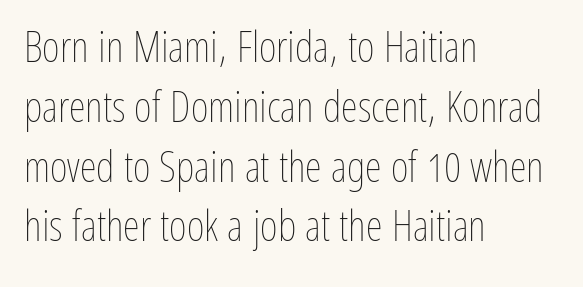
The image shows 43 px thin, condensed type, upright; set left-aligned, normal line spacing (1.39x), normal letter spacing, not underlined; low stroke contrast and a medium x-height.
